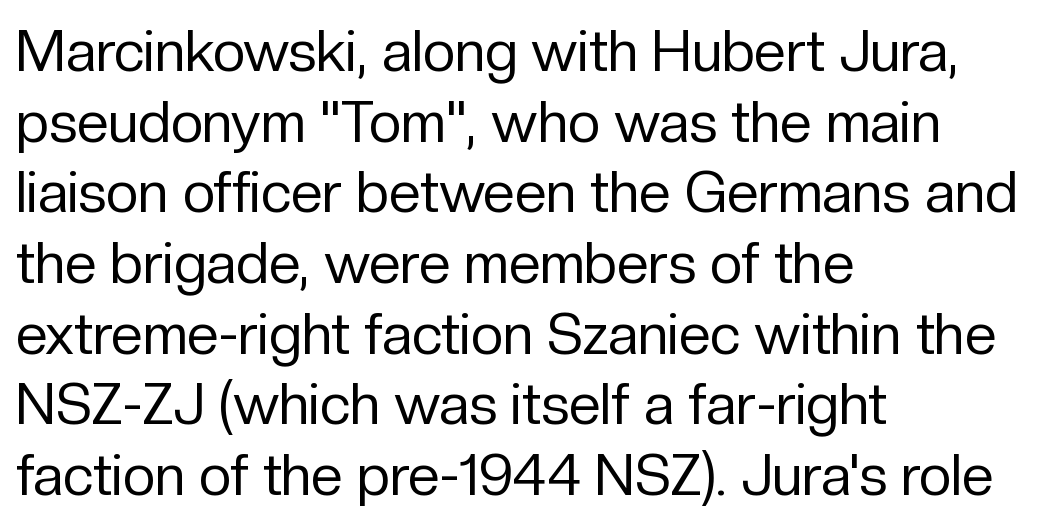
{"serif": "no", "italic": "no", "bold": "no", "weight": "regular", "width": "normal", "stroke_contrast": "low", "x_height": "medium", "monospaced": "no", "underline": "no", "align": "left", "line_spacing_ratio": 1.24, "letter_spacing": "normal", "letter_spacing_em": 0.0, "glyph_px": 57}
